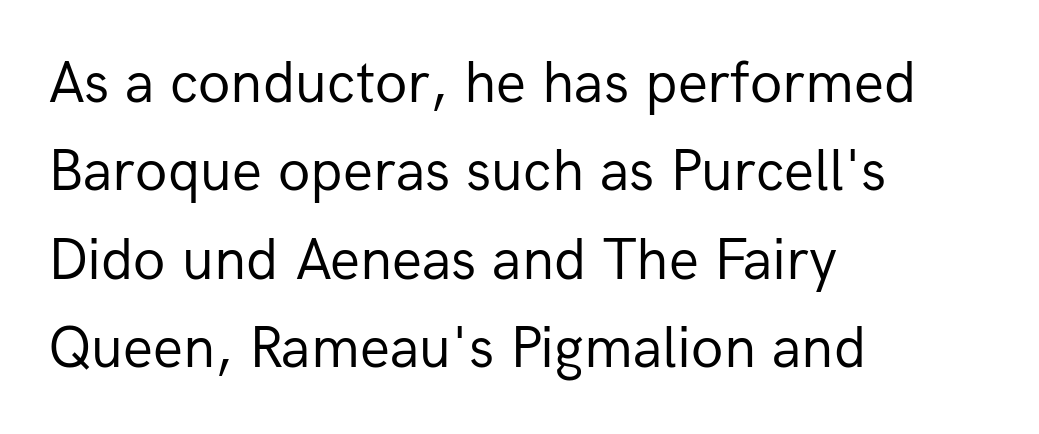
Q: Is the text bold? A: No.
Q: Is the text italic (slanted)? A: No, it is upright.
Q: Is the typeface a serif or a sans-serif typeface? A: Sans-serif.
Q: Is the text underlined? A: No.
Q: How is the paragraph aligned? A: Left-aligned.
Q: Is the spacing between letters normal or unusually wide? A: Normal.
Q: Is the spacing between lines tight, normal or loose? A: Normal.
Q: Width (condensed, normal, or wide)? A: Normal.
Q: Stroke contrast? A: Low.
Q: x-height? A: Medium.
Q: Monospaced? A: No.
